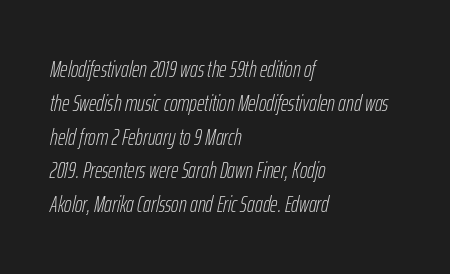
Q: Is the text bold? A: No.
Q: Is the text italic (slanted)? A: Yes, it leans right by about 12 degrees.
Q: Is the text underlined? A: No.
Q: How is the paragraph aligned? A: Left-aligned.
Q: Is the spacing between letters normal or unusually wide? A: Normal.
Q: Is the spacing between lines tight, normal or loose? A: Normal.
